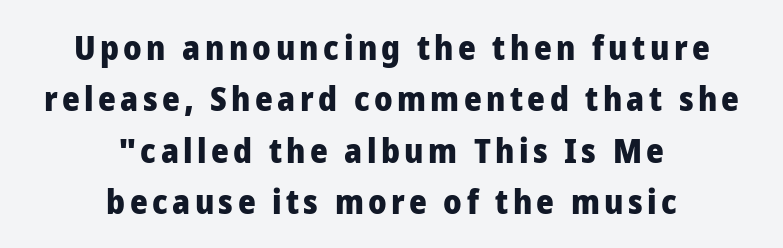
{"serif": "no", "italic": "no", "bold": "yes", "weight": "heavy", "width": "normal", "stroke_contrast": "low", "x_height": "medium", "monospaced": "no", "underline": "no", "align": "center", "line_spacing": "normal", "line_spacing_ratio": 1.51, "glyph_px": 34}
